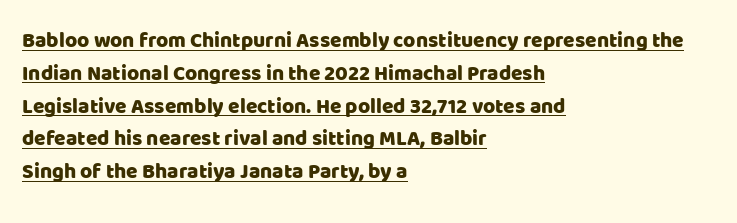
Q: Is the text italic (slanted)? A: No, it is upright.
Q: Is the text underlined? A: Yes.
Q: How is the paragraph aligned? A: Left-aligned.
Q: Is the spacing between letters normal or unusually wide? A: Normal.
Q: Is the spacing between lines tight, normal or loose? A: Normal.
